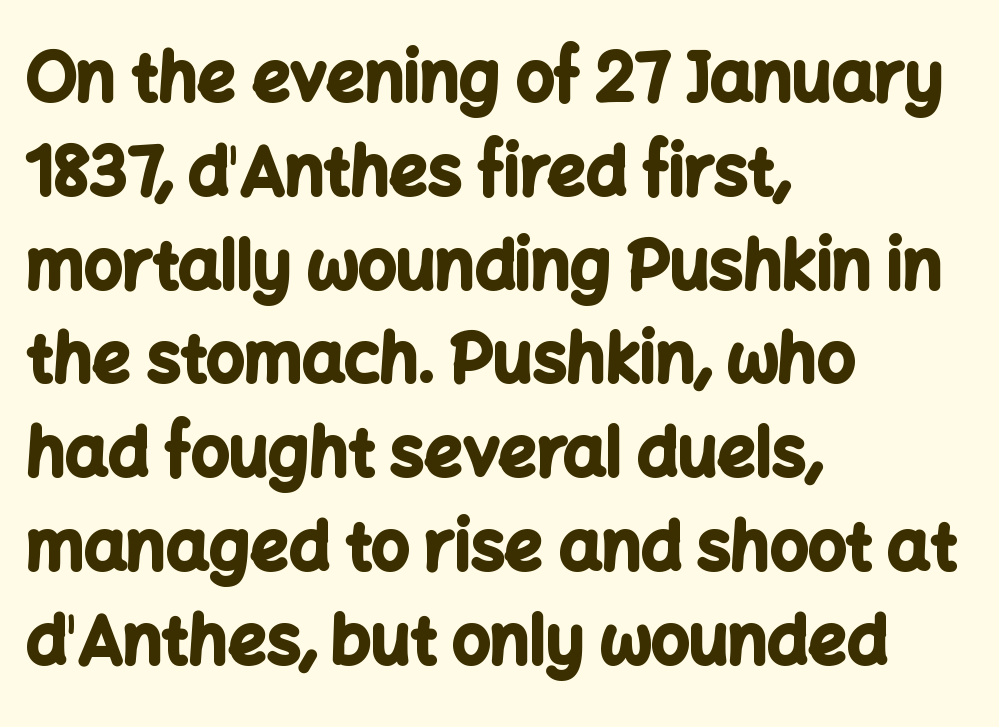
The image shows 67 px bold sans-serif type, upright; set left-aligned, normal line spacing (1.4x), normal letter spacing, not underlined; low stroke contrast and a medium x-height.
